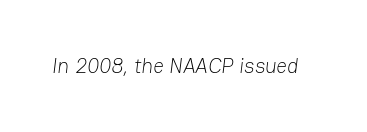
Students, note that the glyphs here touch the page at normal intervals. The typesetting does not lean heavy: it is not bold. Descender tails drop into unmarked territory.
